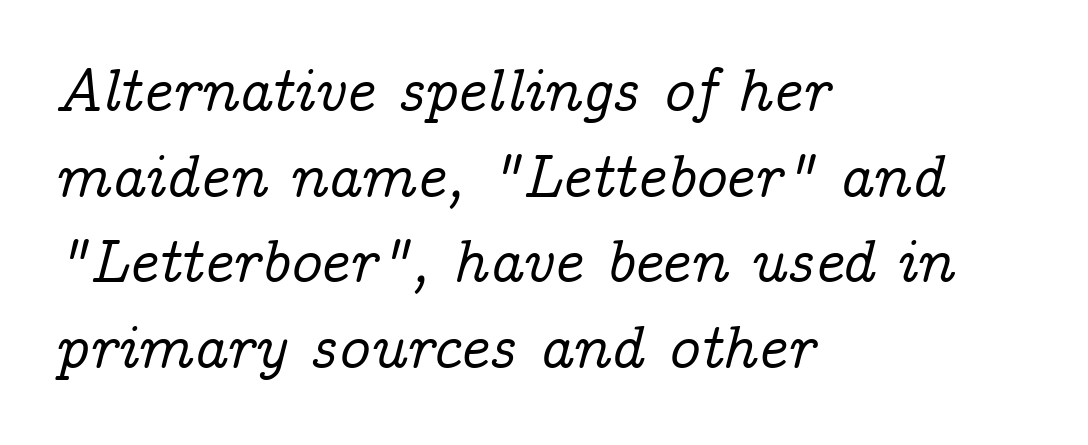
{"serif": "yes", "italic": "yes", "lean": "right", "slant_degrees": 14, "width": "normal", "stroke_contrast": "low", "x_height": "medium", "monospaced": "no", "underline": "no", "align": "left", "line_spacing": "normal", "line_spacing_ratio": 1.38, "letter_spacing": "normal", "letter_spacing_em": 0.0, "glyph_px": 62}
